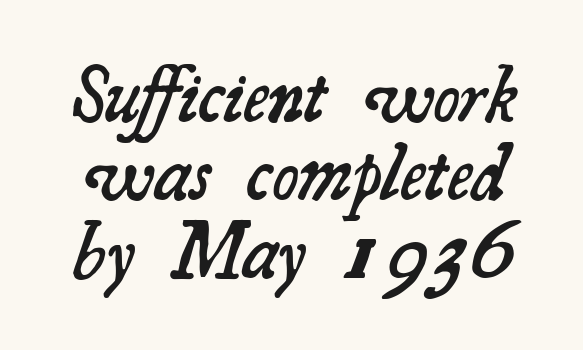
{"serif": "yes", "bold": "semi", "weight": "semibold", "width": "normal", "stroke_contrast": "medium", "x_height": "small", "monospaced": "no", "underline": "no", "line_spacing": "tight", "line_spacing_ratio": 0.99, "letter_spacing": "normal", "letter_spacing_em": 0.0, "glyph_px": 79}
